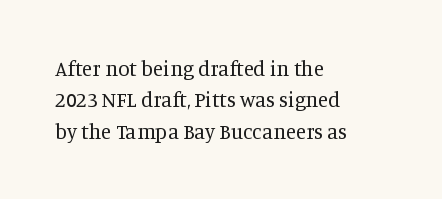
The image shows 21 px text type, upright; set left-aligned, normal line spacing (1.49x), normal letter spacing, not underlined.
